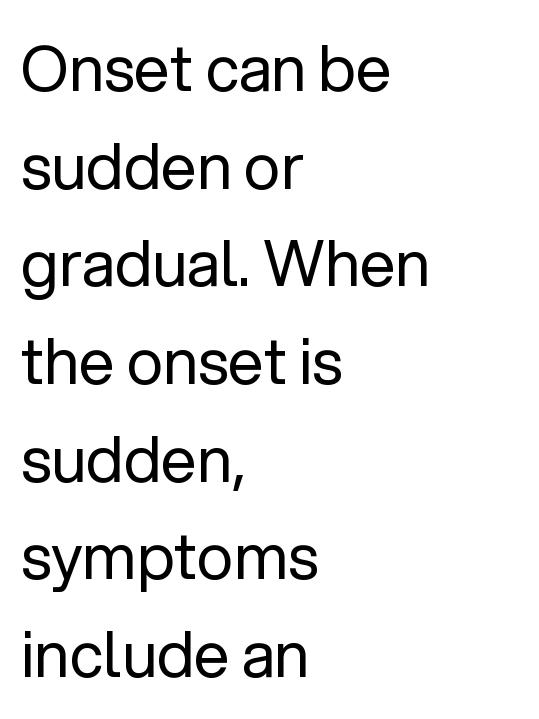
{"serif": "no", "italic": "no", "bold": "no", "weight": "regular", "width": "normal", "stroke_contrast": "low", "x_height": "medium", "monospaced": "no", "underline": "no", "align": "left", "line_spacing": "normal", "line_spacing_ratio": 1.55, "letter_spacing": "normal", "letter_spacing_em": 0.0, "glyph_px": 63}
